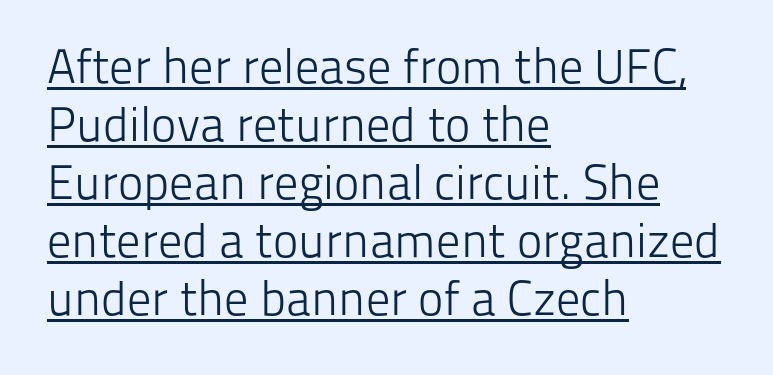
{"serif": "no", "italic": "no", "bold": "no", "weight": "light", "width": "normal", "stroke_contrast": "low", "x_height": "medium", "monospaced": "no", "underline": "yes", "align": "left", "line_spacing_ratio": 1.21, "letter_spacing": "normal", "letter_spacing_em": 0.0, "glyph_px": 48}
